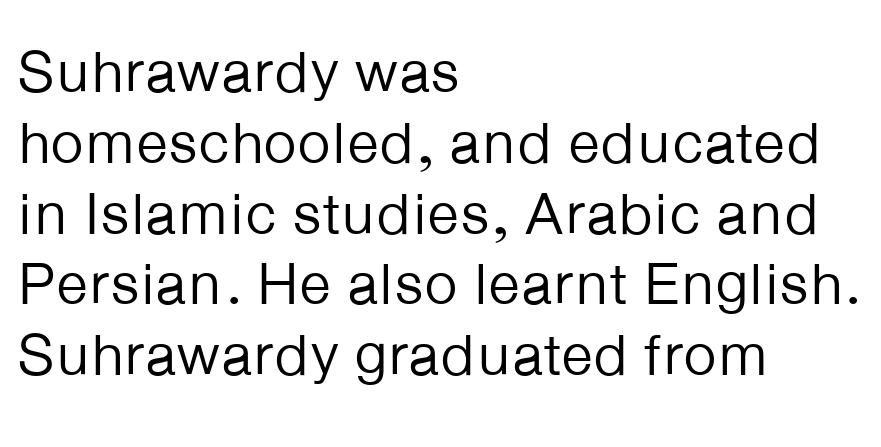
To sum up the face: it is a sans, with no serifs. The passage shown is not underscored anywhere. Students, note that the glyphs here touch the page at normal intervals. No heavy texture on the line: the type isn't bold.
